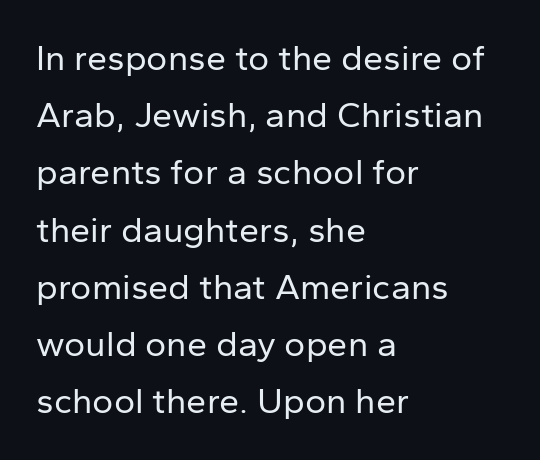
The strip under each line holds only bare page. The letters stand upright; this is a roman face. The lines in this sample share a left origin and differ only in where they stop. A typesetter would call this leading conventional body-copy spacing. The letters advance in unequal steps, a hallmark of proportional type. No letter is thick-stroked: the sample isn't bold.
